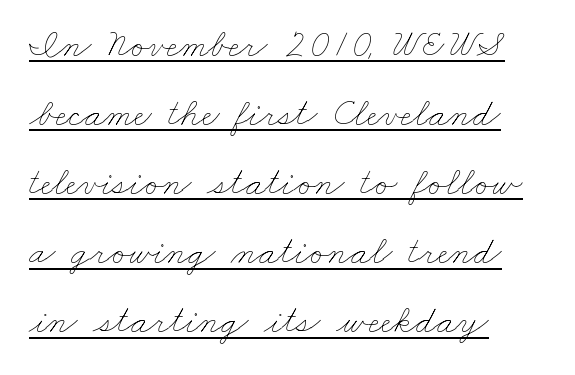
The image shows 39 px thin, wide type; set left-aligned, line spacing 1.77x, normal letter spacing, underlined; low stroke contrast and a small x-height.
